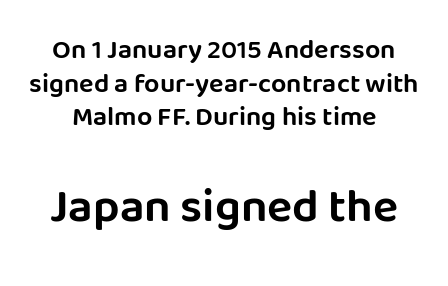
Reading top to bottom, the characters get bigger at the block break. Are there feet on the stems? There aren't — it's a sans. Ordinary non-slanted type is in use. These lines keep a tight, regular rhythm from letter to letter. Students, observe: this is what conventionally led text looks like. Proportional: the letters do not fall into vertical columns.
